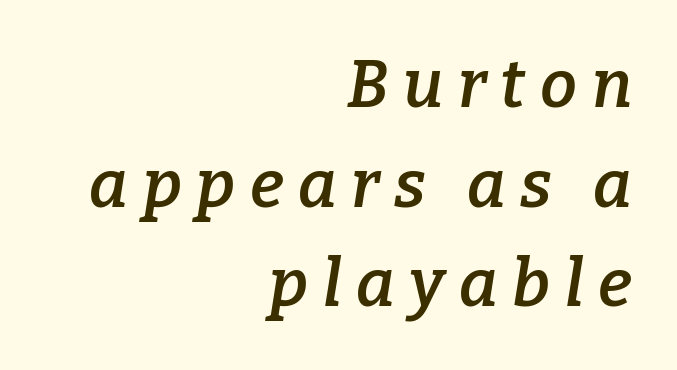
{"serif": "yes", "italic": "yes", "lean": "right", "slant_degrees": 9, "bold": "semi", "weight": "semibold", "width": "normal", "stroke_contrast": "low", "x_height": "medium", "monospaced": "no", "underline": "no", "align": "right", "line_spacing": "normal", "line_spacing_ratio": 1.51, "letter_spacing": "wide", "letter_spacing_em": 0.22, "glyph_px": 66}
